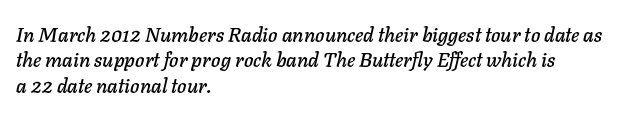
The image shows 20 px text type, italic (leaning right); set left-aligned, normal line spacing (1.27x), normal letter spacing, not underlined.
